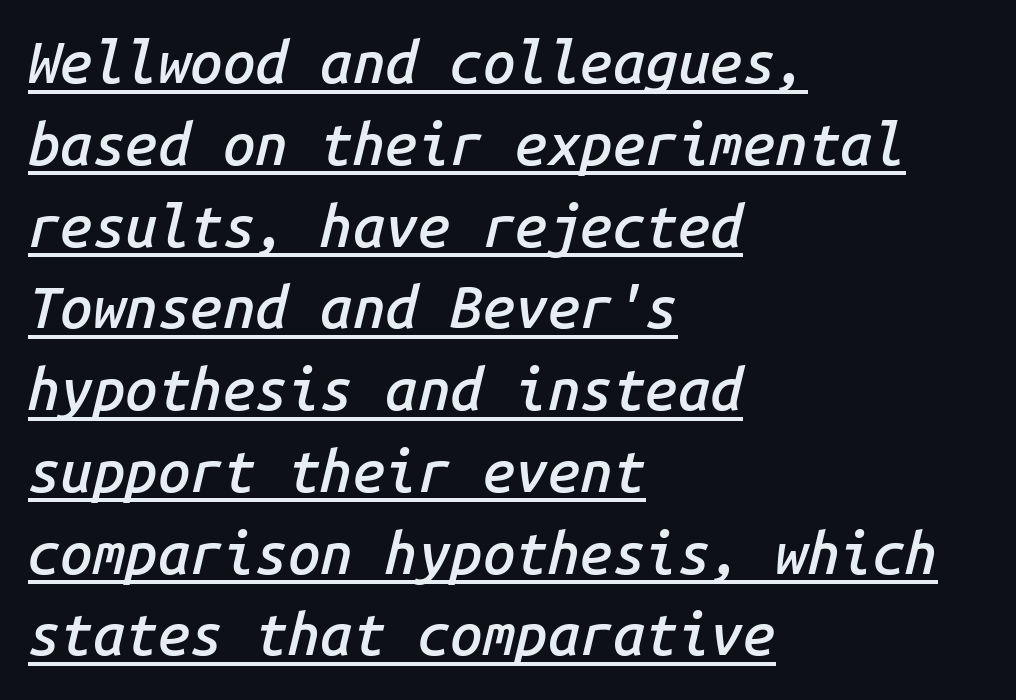
Honestly, the letter spacing is just normal — you wouldn't notice it. Think of a typewriter: that constant character pitch is what you see here. The line-height multiplier appears to be the usual default. The face used here is a semibold: visibly heavier than regular, lighter than bold.
